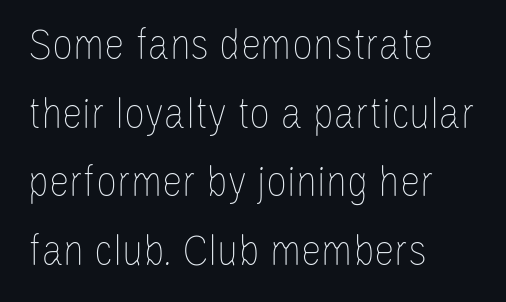
Q: Is the text bold? A: No.
Q: Is the text italic (slanted)? A: No, it is upright.
Q: Is the text underlined? A: No.
Q: How is the paragraph aligned? A: Left-aligned.
Q: Is the spacing between letters normal or unusually wide? A: Normal.
Q: Is the spacing between lines tight, normal or loose? A: Normal.
Q: Width (condensed, normal, or wide)? A: Condensed.
Q: Stroke contrast? A: Low.
Q: x-height? A: Large.
Q: Monospaced? A: No.
